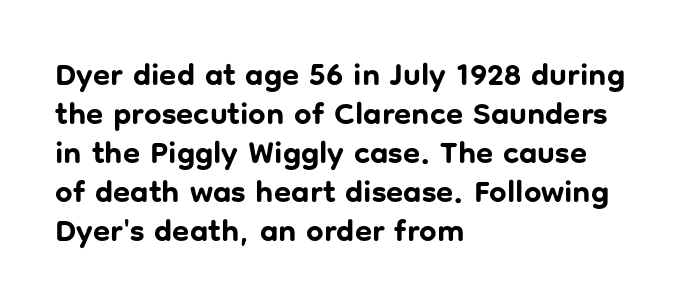
Quick note: interline space is typical. No feet cap the strokes, marking this as sans-serif type. The zone under the glyphs is completely vacant. I'd describe the lettering as bold — thick and assertive. Do the characters align in a grid? No, the font is proportional.
